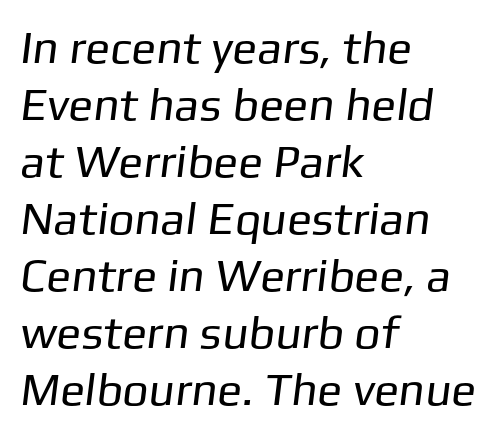
The image shows 46 px regular-weight sans-serif type; set left-aligned, line spacing 1.24x, normal letter spacing, not underlined; low stroke contrast and a medium x-height.
